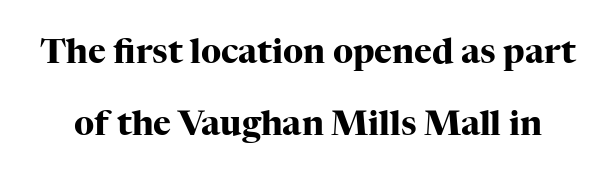
The image shows 34 px heavy serif type, upright; set loose line spacing (2.13x), normal letter spacing, not underlined; high stroke contrast and a medium x-height.
